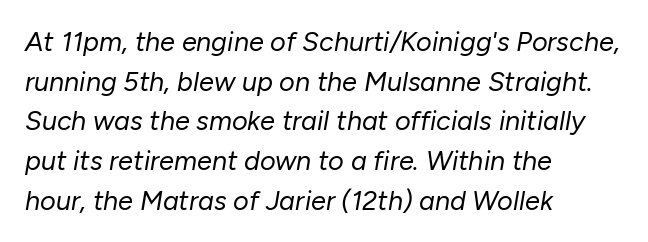
Line starts are locked; line ends wander. The vertical gap from one line to the next is medium. What stands out about the letter spacing? Nothing — it is the standard amount. Heft: none added — not bold. Underline: absent.
